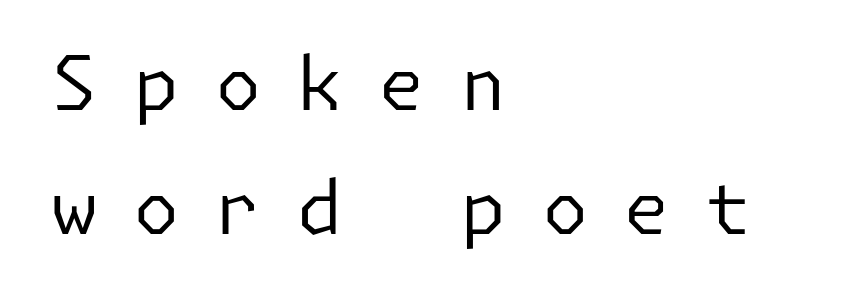
Q: Is the text bold? A: No.
Q: Is the text italic (slanted)? A: No, it is upright.
Q: Is the typeface a serif or a sans-serif typeface? A: Sans-serif.
Q: Is the text underlined? A: No.
Q: How is the paragraph aligned? A: Left-aligned.
Q: Is the spacing between letters normal or unusually wide? A: Unusually wide.
Q: Is the spacing between lines tight, normal or loose? A: Normal.
Q: Width (condensed, normal, or wide)? A: Normal.
Q: Stroke contrast? A: Low.
Q: x-height? A: Medium.
